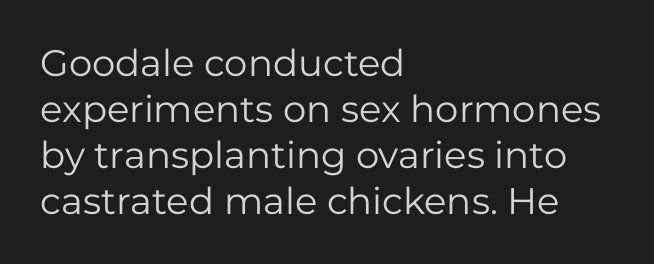
Are there feet on the stems? There aren't — it's a sans. The string is rendered with underlining switched off. Characters remain perfectly vertical along every line. Caption: multi-line text, flush left, ragged right. The letters sit at their default tracking, neither squeezed nor spread.
